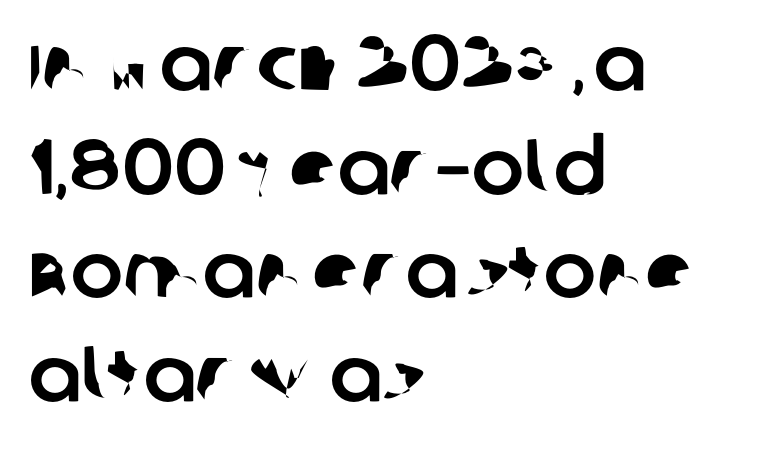
{"serif": "no", "width": "normal", "stroke_contrast": "low", "x_height": "large", "monospaced": "no", "underline": "no", "align": "left", "line_spacing": "normal", "line_spacing_ratio": 1.33, "letter_spacing": "normal", "letter_spacing_em": 0.0, "glyph_px": 78}
